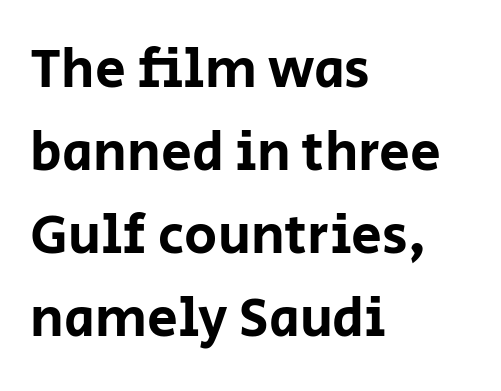
Q: Is the text italic (slanted)? A: No, it is upright.
Q: Is the typeface a serif or a sans-serif typeface? A: Sans-serif.
Q: Is the text underlined? A: No.
Q: How is the paragraph aligned? A: Left-aligned.
Q: Is the spacing between letters normal or unusually wide? A: Normal.
Q: Is the spacing between lines tight, normal or loose? A: Normal.
Q: Width (condensed, normal, or wide)? A: Normal.
Q: Stroke contrast? A: Low.
Q: x-height? A: Large.
Q: Monospaced? A: No.
